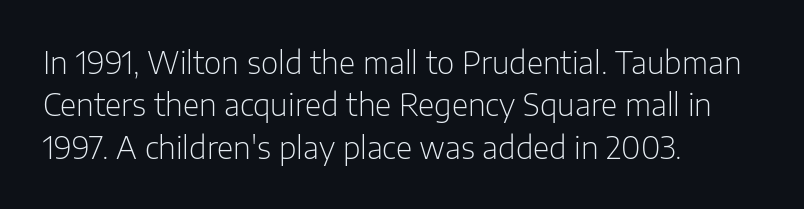
No italicization has been applied; the sample stays upright. Weight: not bold — regular or lighter. Varying glyph widths throughout — classic text-font behaviour. Each word holds together tightly as a unit, with standard inter-letter gaps. A classic flush-left, rag-right setting is used for this passage. The glyphs are unaccompanied by any horizontal stroke below them.
